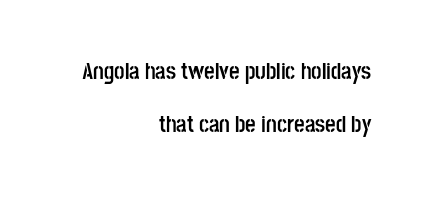
No word sits above an underline. The specimen reads as upright at a glance. Students, note that the glyphs here touch the page at normal intervals. The typesetting leans heavy: a genuine bold.
